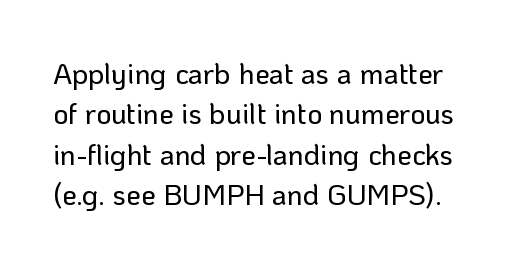
Q: Is the text italic (slanted)? A: No, it is upright.
Q: Is the typeface a serif or a sans-serif typeface? A: Sans-serif.
Q: Is the text underlined? A: No.
Q: Is the spacing between letters normal or unusually wide? A: Normal.
Q: Is the spacing between lines tight, normal or loose? A: Normal.
Q: Width (condensed, normal, or wide)? A: Normal.
Q: Stroke contrast? A: Low.
Q: x-height? A: Medium.
Q: Monospaced? A: No.
